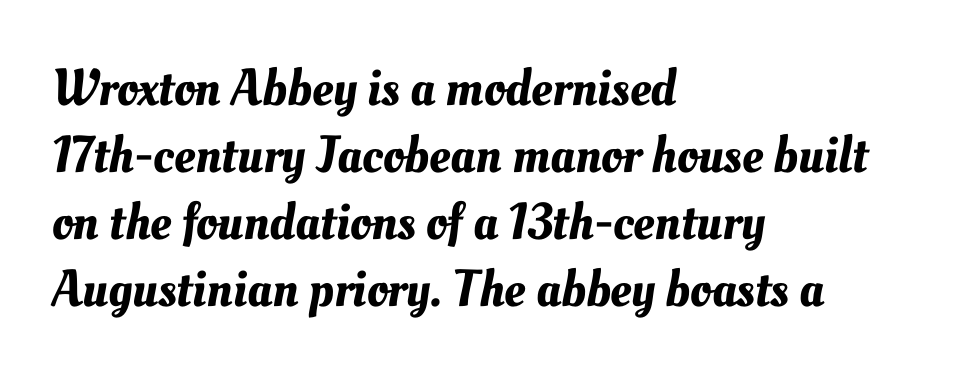
{"width": "normal", "stroke_contrast": "medium", "x_height": "small", "monospaced": "no", "underline": "no", "align": "left", "line_spacing": "normal", "line_spacing_ratio": 1.29, "letter_spacing": "normal", "letter_spacing_em": 0.0, "glyph_px": 52}
